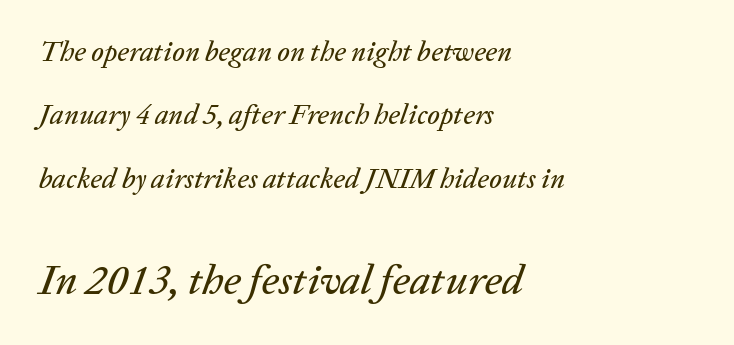
{"italic": "yes", "lean": "right", "slant_degrees": 20, "width": "normal", "stroke_contrast": "low", "x_height": "medium", "monospaced": "no", "underline": "no", "align": "left", "line_spacing": "loose", "line_spacing_ratio": 2.26, "letter_spacing": "normal", "letter_spacing_em": 0.0, "larger_block": "second", "size_ratio": 1.5, "glyph_px": 42}
